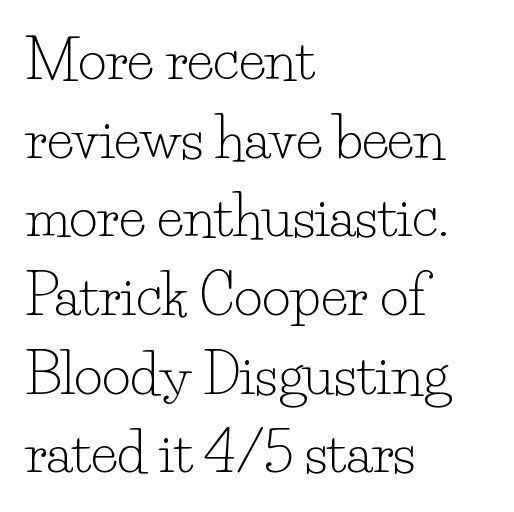
Q: Is the text bold? A: No.
Q: Is the text italic (slanted)? A: No, it is upright.
Q: Is the typeface a serif or a sans-serif typeface? A: Serif.
Q: Is the text underlined? A: No.
Q: How is the paragraph aligned? A: Left-aligned.
Q: Is the spacing between letters normal or unusually wide? A: Normal.
Q: Is the spacing between lines tight, normal or loose? A: Normal.
Q: Width (condensed, normal, or wide)? A: Normal.
Q: Stroke contrast? A: Low.
Q: x-height? A: Small.
Q: Monospaced? A: No.
